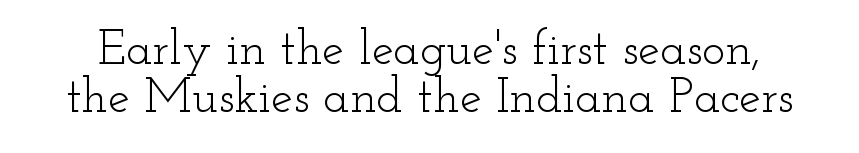
Q: Is the text bold? A: No.
Q: Is the text italic (slanted)? A: No, it is upright.
Q: Is the typeface a serif or a sans-serif typeface? A: Serif.
Q: Is the text underlined? A: No.
Q: Is the spacing between letters normal or unusually wide? A: Normal.
Q: Is the spacing between lines tight, normal or loose? A: Tight.
Q: Width (condensed, normal, or wide)? A: Wide.
Q: Stroke contrast? A: Low.
Q: x-height? A: Small.
Q: Monospaced? A: No.
